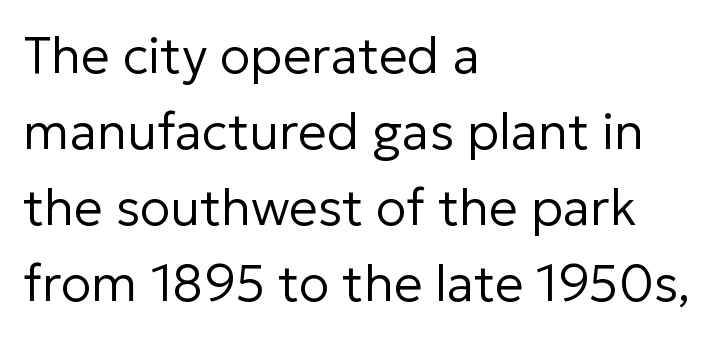
The image shows 51 px regular-weight sans-serif type, upright; set left-aligned, normal line spacing (1.49x), normal letter spacing, not underlined; low stroke contrast and a medium x-height.
